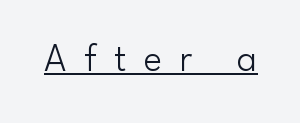
The glyphs are accompanied by a horizontal stroke just below them. Someone cranked the tracking dial way up on this one. Is there any slant? The stems are plumb. Character widths vary here, with narrow letters taking less room than wide ones. You can tell from the bare stems that sans-serif type was used. Stroke mass is kept to a normal reading level or below.
